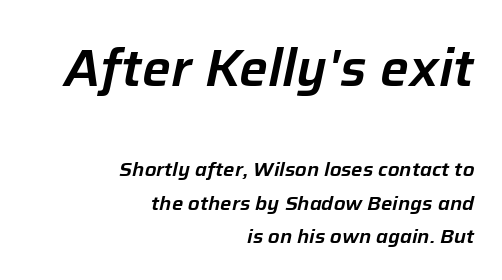
The image shows 51 px text type, italic (leaning right); set right-aligned, normal line spacing (1.66x), normal letter spacing, not underlined; the first (top) block is 2.55x larger; low stroke contrast and a medium x-height.
